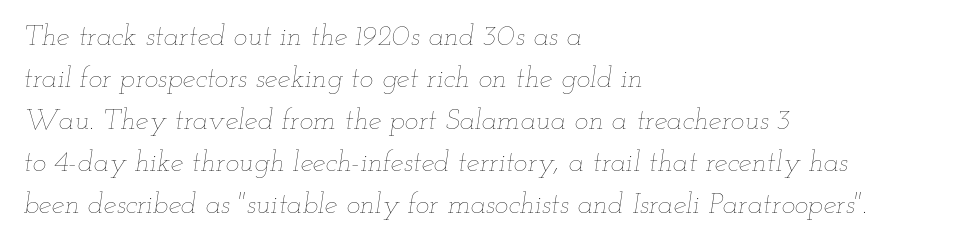
The image shows 29 px thin, wide type, italic (leaning right); set left-aligned, normal line spacing (1.45x), normal letter spacing, not underlined; low stroke contrast and a small x-height.
